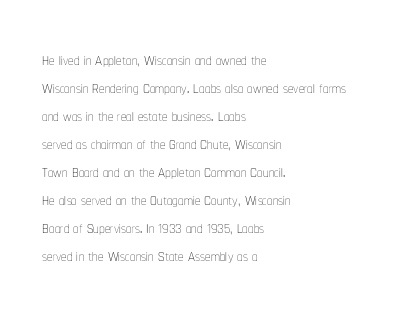
No extra ink here — the face is not bold. Students, observe: this is what conventionally led text looks like. Visually the block forms a straight wall on the left and a jagged coastline on the right. Clear beneath every line of the passage.
